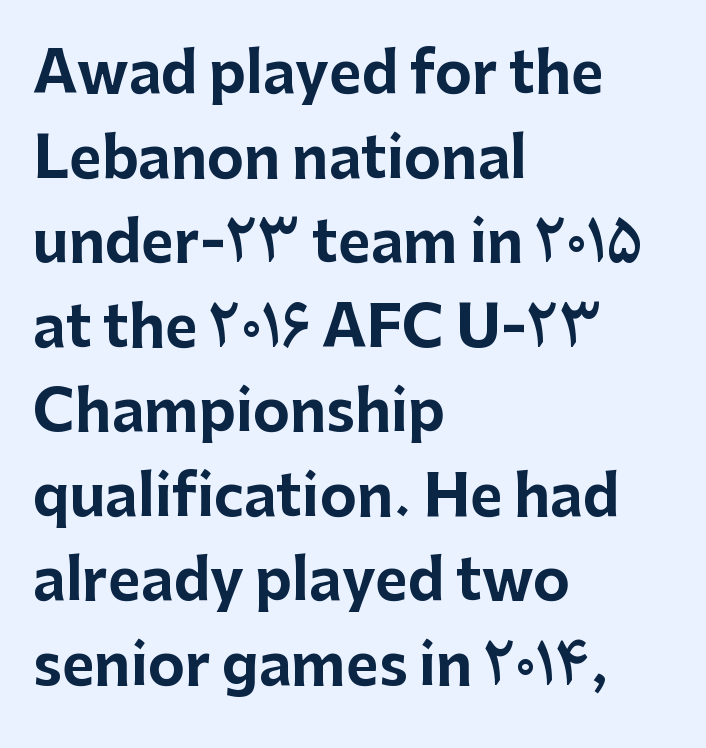
{"serif": "no", "italic": "no", "bold": "yes", "weight": "bold", "width": "normal", "stroke_contrast": "low", "x_height": "medium", "monospaced": "no", "underline": "no", "align": "left", "line_spacing": "normal", "line_spacing_ratio": 1.51, "letter_spacing": "normal", "letter_spacing_em": 0.0, "glyph_px": 56}
